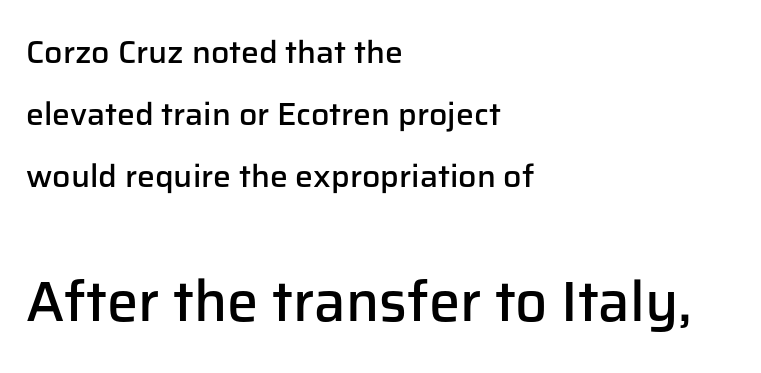
Q: Is the text bold? A: Semi-bold.
Q: Is the text italic (slanted)? A: No, it is upright.
Q: Is the typeface a serif or a sans-serif typeface? A: Sans-serif.
Q: Is the text underlined? A: No.
Q: How is the paragraph aligned? A: Left-aligned.
Q: Is the spacing between letters normal or unusually wide? A: Normal.
Q: Is the spacing between lines tight, normal or loose? A: Loose.
Q: Which block of text is set in a larger size, the first (top) or the second (bottom)? A: The second (bottom) one.
Q: Width (condensed, normal, or wide)? A: Normal.
Q: Stroke contrast? A: Low.
Q: x-height? A: Medium.
Q: Monospaced? A: No.
